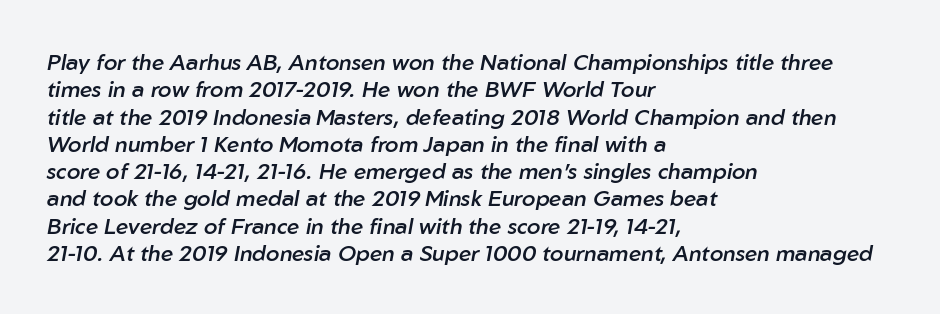
The image shows 22 px text type, italic (leaning right); set left-aligned, line spacing 1.24x, normal letter spacing, not underlined.
